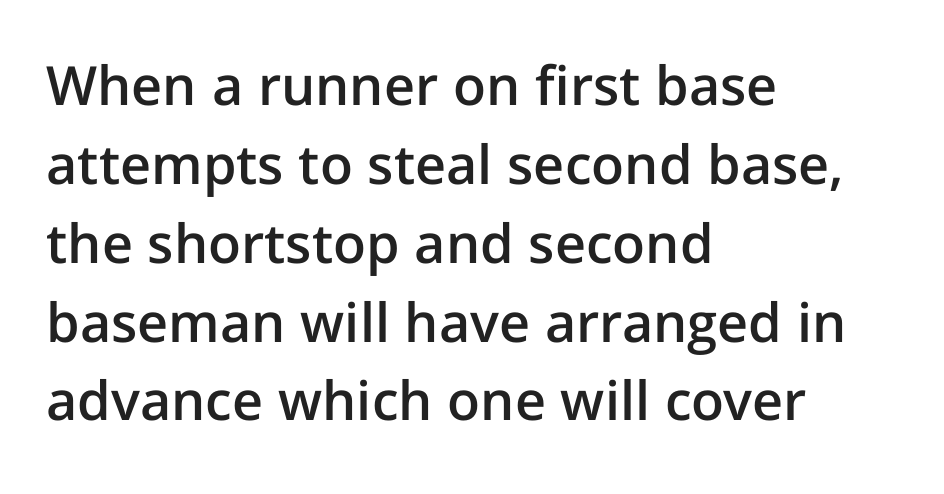
{"serif": "no", "italic": "no", "bold": "semi", "weight": "semibold", "width": "normal", "stroke_contrast": "low", "x_height": "medium", "monospaced": "no", "underline": "no", "align": "left", "line_spacing": "normal", "line_spacing_ratio": 1.46, "letter_spacing": "normal", "letter_spacing_em": 0.0, "glyph_px": 54}
